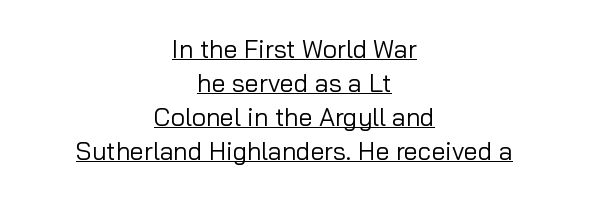
No extra ink here — the face is not bold. Does extra space separate the letters? No, they use regular spacing. Typeset on center — no edge is straight. Underlining? Definitely there. Compared with typical paragraphs, the rows here are spaced about the same. Nope, not italic — everything's standing straight.
